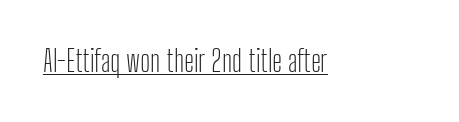
Q: Is the text bold? A: No.
Q: Is the text italic (slanted)? A: No, it is upright.
Q: Is the typeface a serif or a sans-serif typeface? A: Sans-serif.
Q: Is the text underlined? A: Yes.
Q: Is the spacing between letters normal or unusually wide? A: Normal.
Q: Width (condensed, normal, or wide)? A: Condensed.
Q: Stroke contrast? A: Low.
Q: x-height? A: Medium.
Q: Monospaced? A: No.
